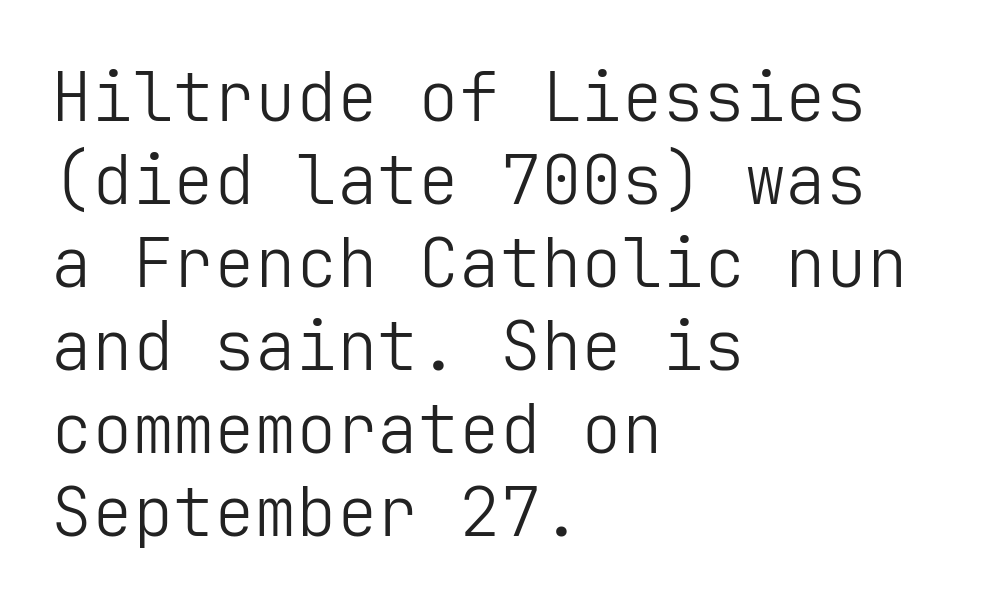
This rendering features lettering with no underline. Short note: letters normally spaced. The type sits square on the baseline with zero lean. One-word summary of the alignment: left.
